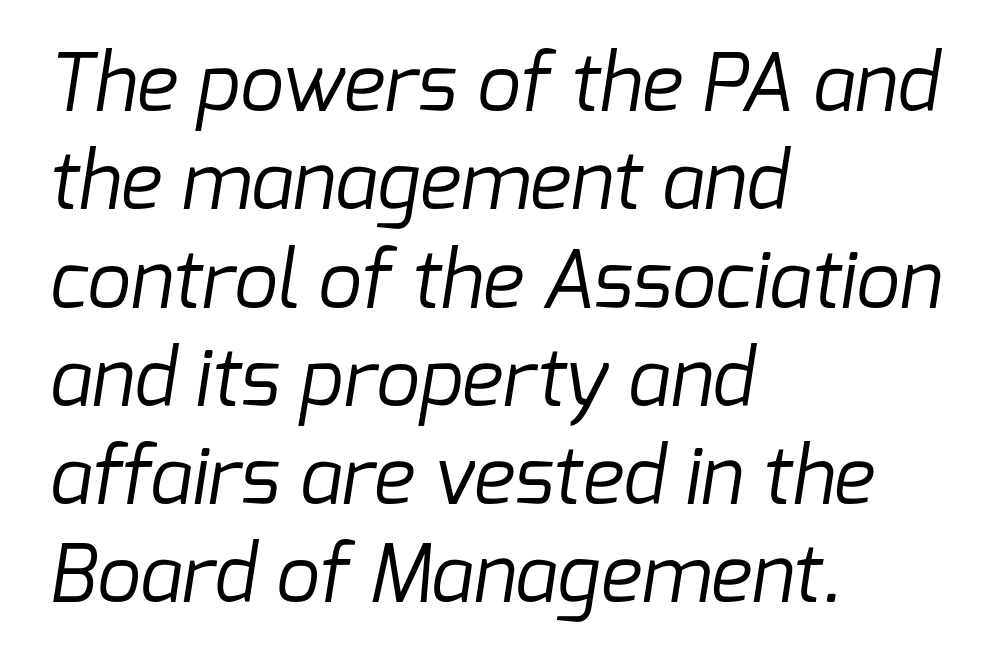
Vertically, the passage feels balanced, rows spaced as you'd expect. Notice how the passage keeps a crisp vertical edge on the left only. This rendering features lettering with no underline. No extra tracking has been applied to these lines. Character widths vary here, with narrow letters taking less room than wide ones.
